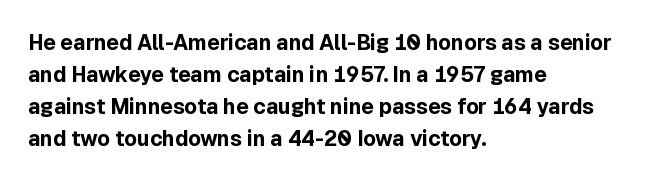
The image shows 21 px bold type, upright; set left-aligned, normal line spacing (1.53x), normal letter spacing, not underlined.
